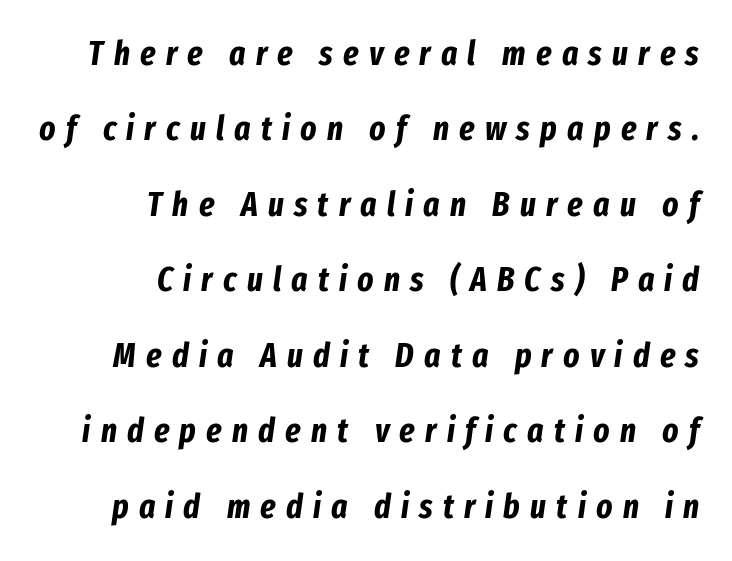
Quick note: italic. Honestly, the letter spacing is so wide it's the main thing you notice. Only glyphs here, with clear space below each row. A typesetter would call this proportional, since set widths differ per character. What's the leading like? Stretched, with rows far apart. Caption: bold face, heavy strokes.
